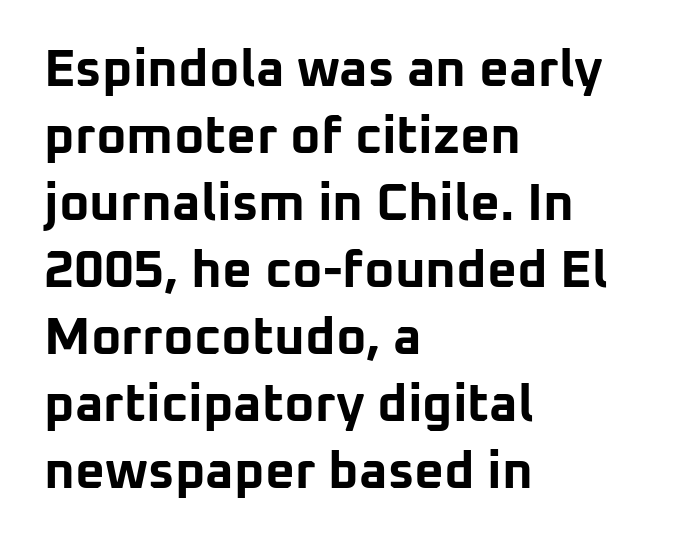
Honestly, the letter spacing is just normal — you wouldn't notice it. The font is running at its bold setting. Does the copy run flush right? No — it runs flush left. Descenders are the only things crossing below the line. Quick note: not italic, upright. Type style note: lacks serifs.
